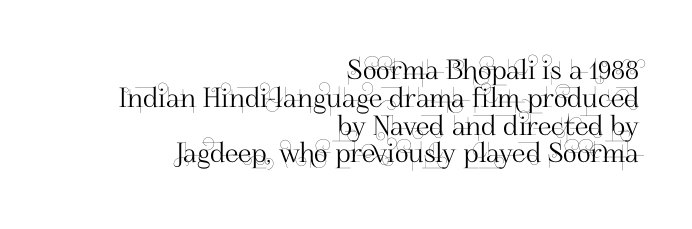
The ragged edge is on the left, which tells us the setting is flush right. The glyphs are unaccompanied by any horizontal stroke below them. This sample uses plain, unmodified letter spacing. The leading is snug, giving the passage a crowded texture.
